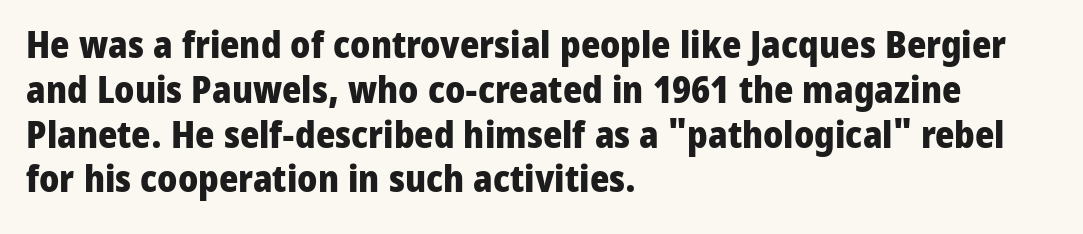
The image shows 37 px heavy sans-serif type, upright; set left-aligned, line spacing 1.21x, normal letter spacing, not underlined; low stroke contrast and a medium x-height.
